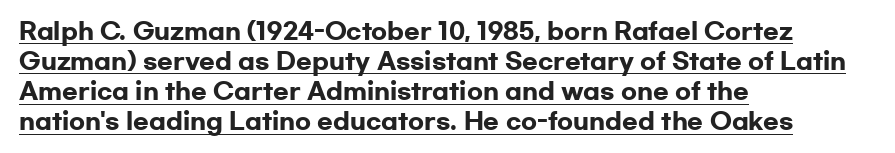
{"italic": "no", "bold": "yes", "underline": "yes", "align": "left", "line_spacing": "normal", "line_spacing_ratio": 1.31, "letter_spacing": "normal", "letter_spacing_em": 0.0, "glyph_px": 23}
